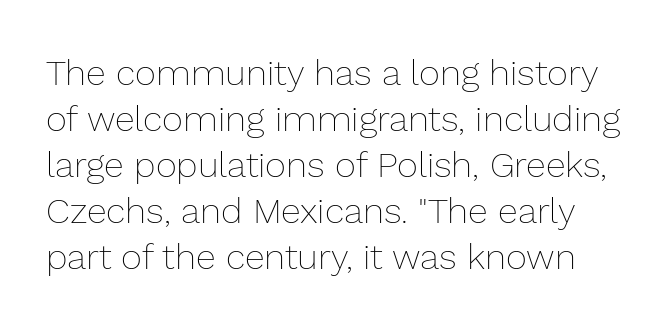
Q: Is the text bold? A: No.
Q: Is the text italic (slanted)? A: No, it is upright.
Q: Is the text underlined? A: No.
Q: Is the spacing between letters normal or unusually wide? A: Normal.
Q: Is the spacing between lines tight, normal or loose? A: Normal.
Q: Width (condensed, normal, or wide)? A: Normal.
Q: Stroke contrast? A: Low.
Q: x-height? A: Medium.
Q: Monospaced? A: No.
